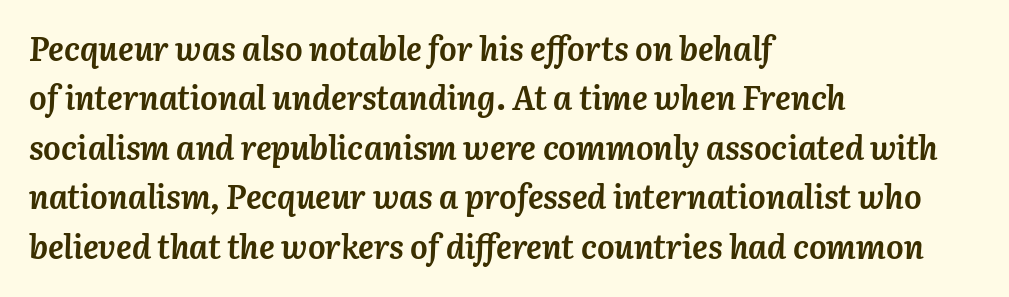
Underlining? Definitely not there. Does extra space separate the letters? No, they use regular spacing. Evenly set lines give the paragraph a standard silhouette. Style check: oblique. This sample has the flowing, uneven cadence of proportional lettering.
